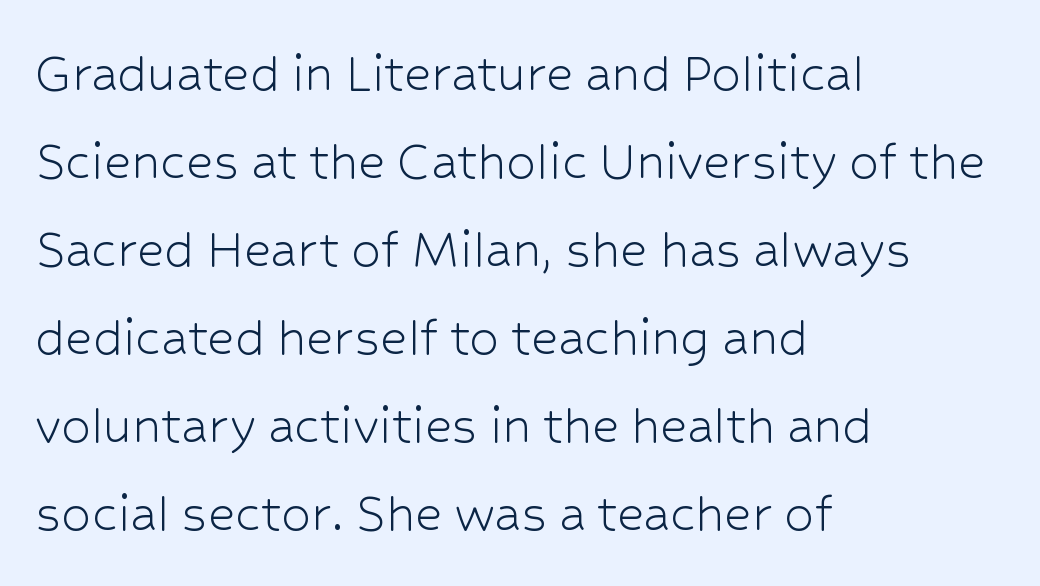
The image shows 59 px light sans-serif type, upright; set left-aligned, normal line spacing (1.49x), normal letter spacing, not underlined; low stroke contrast and a medium x-height.
